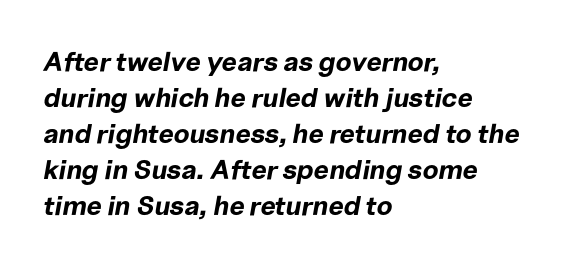
{"italic": "yes", "lean": "right", "slant_degrees": 10, "bold": "yes", "underline": "no", "align": "left", "line_spacing": "normal", "line_spacing_ratio": 1.33, "letter_spacing": "normal", "letter_spacing_em": 0.0, "glyph_px": 27}
